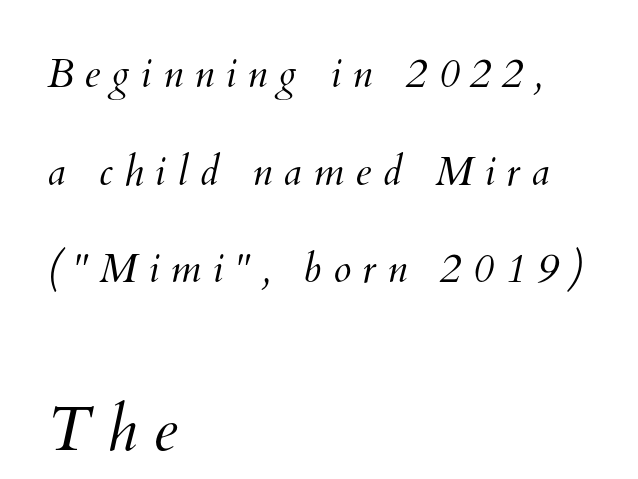
The specimen omits any rule beneath the text block's lines. Stem width sits at or under what a default text font uses. The tracking jumps out immediately: characters are airy and widely separated. This rendering uses left alignment, leaving the right contour irregular. Proportional: the letters do not fall into vertical columns. Does the leading feel generous? Absolutely, it's lavish.
